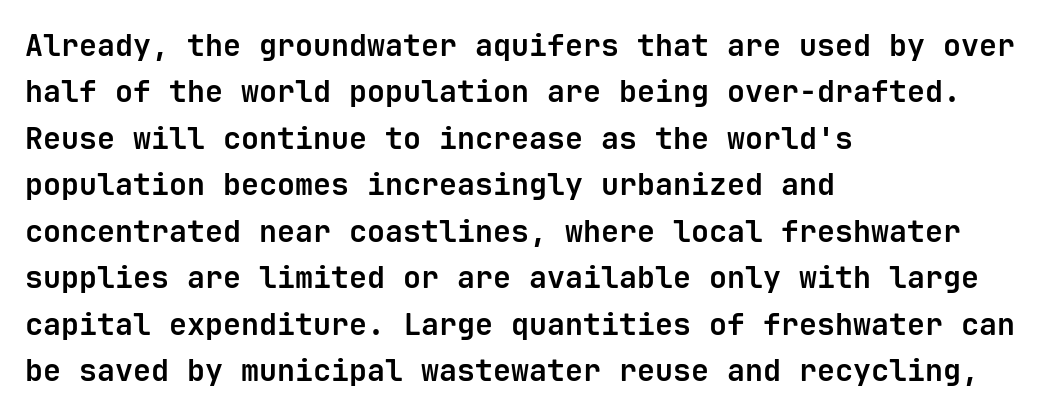
{"serif": "no", "italic": "no", "bold": "yes", "weight": "bold", "width": "normal", "stroke_contrast": "low", "x_height": "medium", "monospaced": "yes", "underline": "no", "align": "left", "line_spacing": "normal", "line_spacing_ratio": 1.55, "letter_spacing": "normal", "letter_spacing_em": 0.0, "glyph_px": 30}
